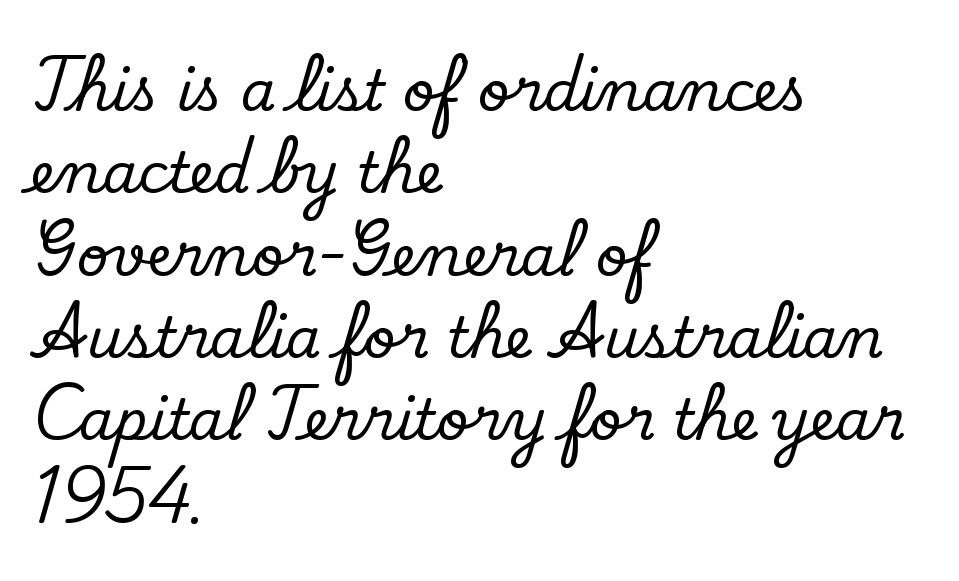
The image shows 56 px serif type; set left-aligned, normal line spacing (1.47x), normal letter spacing, not underlined; low stroke contrast and a small x-height.
